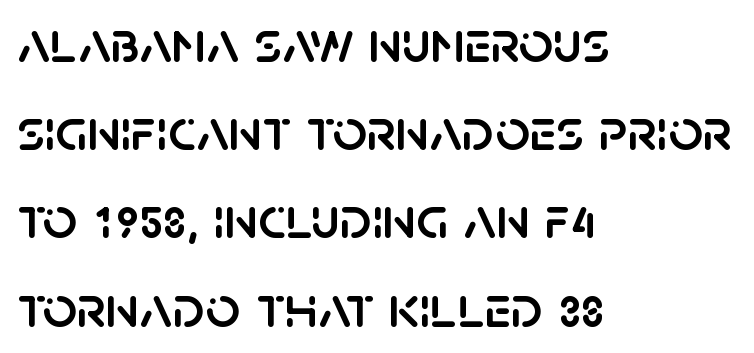
Q: Is the text italic (slanted)? A: No, it is upright.
Q: Is the typeface a serif or a sans-serif typeface? A: Sans-serif.
Q: Is the text underlined? A: No.
Q: How is the paragraph aligned? A: Left-aligned.
Q: Is the spacing between letters normal or unusually wide? A: Normal.
Q: Is the spacing between lines tight, normal or loose? A: Normal.
Q: Width (condensed, normal, or wide)? A: Normal.
Q: Stroke contrast? A: Low.
Q: x-height? A: Large.
Q: Monospaced? A: No.
